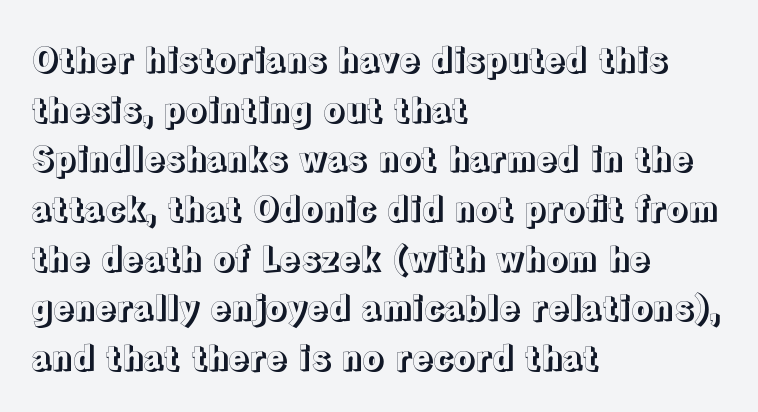
The image shows 34 px text type, upright; set left-aligned, normal line spacing (1.46x), normal letter spacing, not underlined; a medium x-height.
